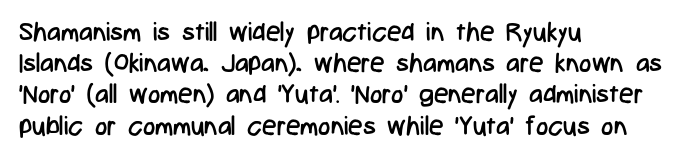
The image shows 26 px text type, upright; set left-aligned, line spacing 1.2x, normal letter spacing, not underlined.
